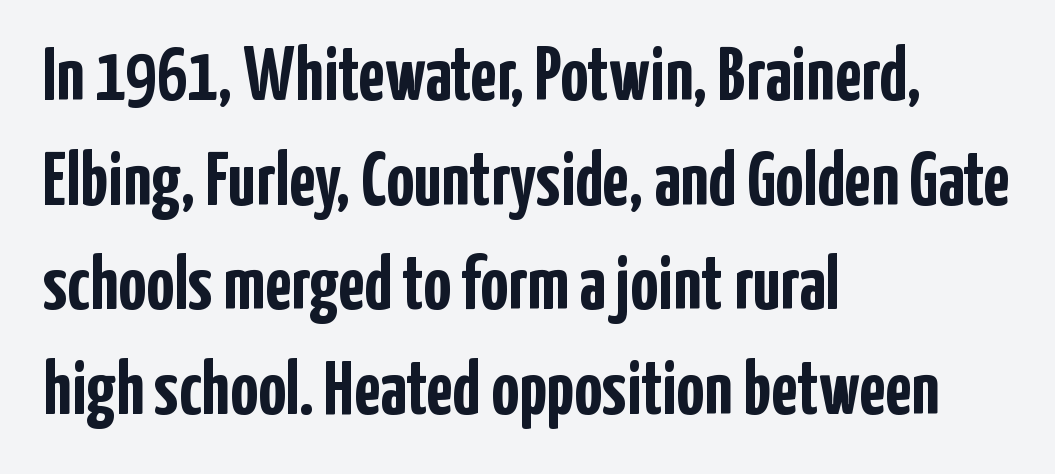
Q: Is the text bold? A: Yes.
Q: Is the text italic (slanted)? A: No, it is upright.
Q: Is the typeface a serif or a sans-serif typeface? A: Sans-serif.
Q: Is the text underlined? A: No.
Q: How is the paragraph aligned? A: Left-aligned.
Q: Is the spacing between letters normal or unusually wide? A: Normal.
Q: Is the spacing between lines tight, normal or loose? A: Normal.
Q: Width (condensed, normal, or wide)? A: Condensed.
Q: Stroke contrast? A: Low.
Q: x-height? A: Medium.
Q: Monospaced? A: No.
